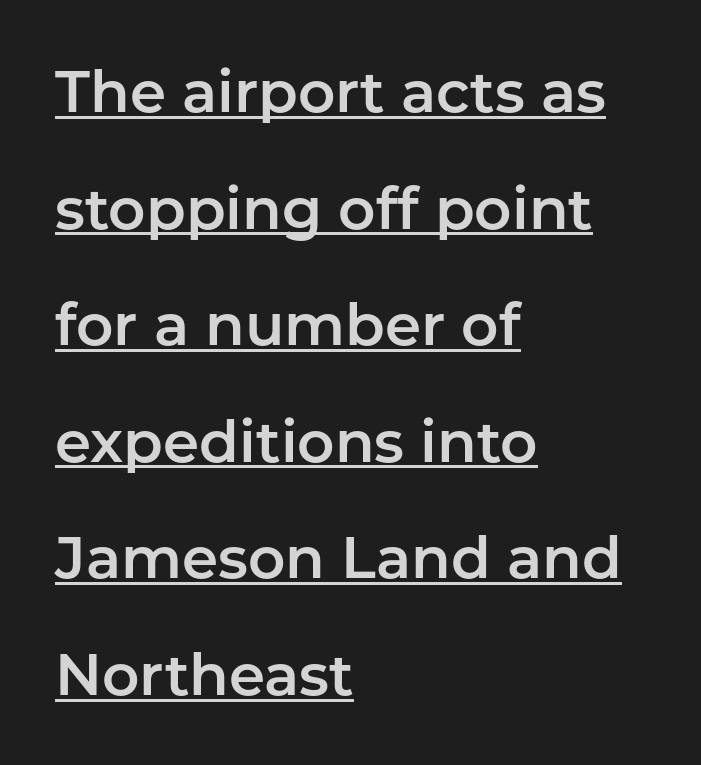
Like a heading marked for emphasis, these lines bear an underscore. The specimen reads as upright at a glance. Successive baselines arrive slowly, with a big drop between each. Do the characters align in a grid? No, the font is proportional. Does extra space separate the letters? No, they use regular spacing.
